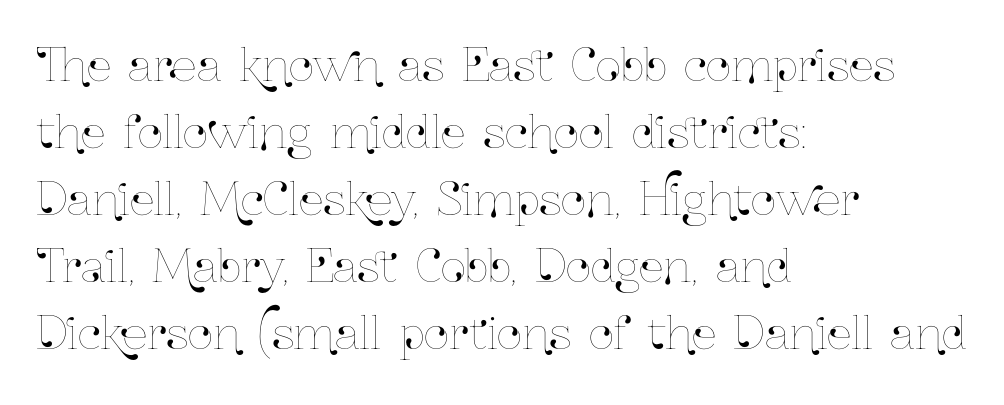
{"italic": "no", "width": "condensed", "stroke_contrast": "low", "x_height": "medium", "monospaced": "no", "underline": "no", "align": "left", "line_spacing": "normal", "line_spacing_ratio": 1.52, "letter_spacing": "normal", "letter_spacing_em": 0.0, "glyph_px": 44}
